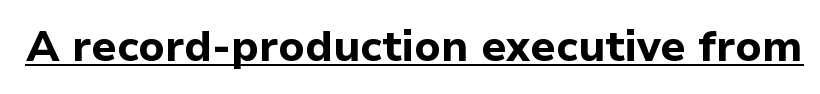
{"serif": "no", "italic": "no", "bold": "yes", "weight": "bold", "width": "normal", "stroke_contrast": "low", "x_height": "medium", "monospaced": "no", "underline": "yes", "letter_spacing": "normal", "letter_spacing_em": 0.0, "glyph_px": 43}
